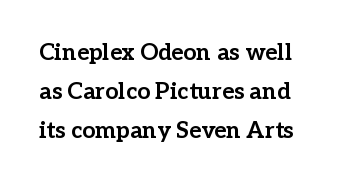
Style check: upright. Inter-character spacing is left at the font's built-in metrics. You'd pick this weight for a headline — it's a proper bold. The foot of each line stays bare and open. Regarding leading, the lines here are spaced in the standard way.
